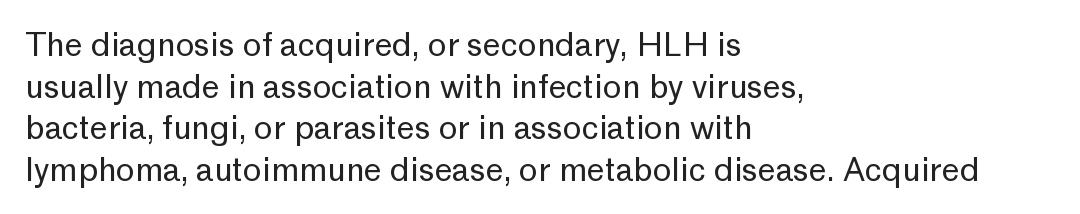
{"serif": "no", "italic": "no", "bold": "no", "weight": "regular", "width": "normal", "stroke_contrast": "low", "x_height": "medium", "monospaced": "no", "underline": "no", "align": "left", "line_spacing": "normal", "line_spacing_ratio": 1.3, "letter_spacing": "normal", "letter_spacing_em": 0.0, "glyph_px": 32}
